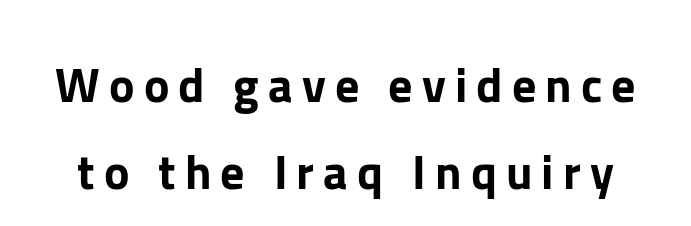
{"serif": "no", "italic": "no", "width": "normal", "stroke_contrast": "low", "x_height": "medium", "monospaced": "no", "underline": "no", "line_spacing_ratio": 1.82, "glyph_px": 48}
